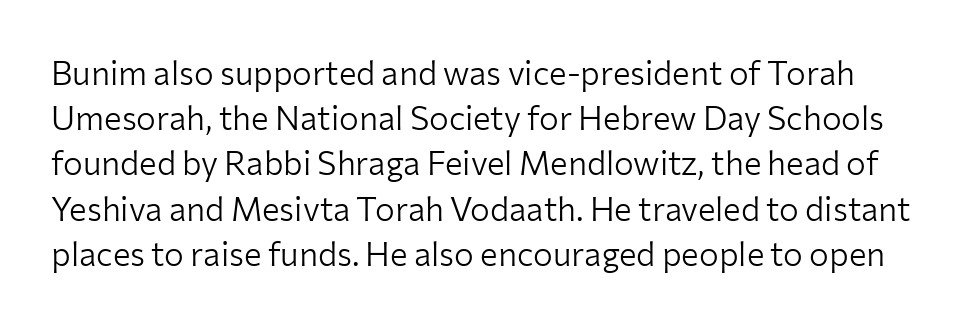
Q: Is the text bold? A: No.
Q: Is the text italic (slanted)? A: No, it is upright.
Q: Is the typeface a serif or a sans-serif typeface? A: Sans-serif.
Q: Is the text underlined? A: No.
Q: Is the spacing between letters normal or unusually wide? A: Normal.
Q: Is the spacing between lines tight, normal or loose? A: Normal.
Q: Width (condensed, normal, or wide)? A: Normal.
Q: Stroke contrast? A: Low.
Q: x-height? A: Medium.
Q: Monospaced? A: No.
